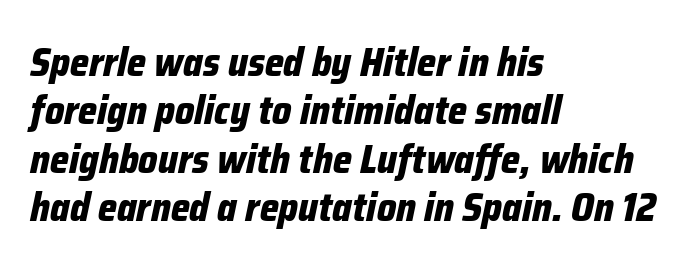
{"italic": "yes", "lean": "right", "slant_degrees": 12, "bold": "yes", "weight": "bold", "width": "condensed", "stroke_contrast": "low", "x_height": "medium", "monospaced": "no", "underline": "no", "align": "left", "line_spacing_ratio": 1.21, "letter_spacing": "normal", "letter_spacing_em": 0.0, "glyph_px": 40}
